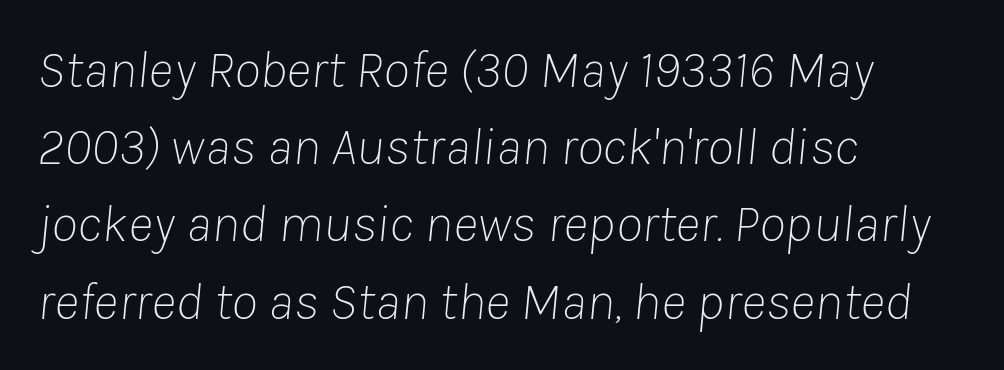
The image shows 54 px thin type, italic (leaning right); set left-aligned, normal line spacing (1.43x), normal letter spacing, not underlined; low stroke contrast and a medium x-height.
